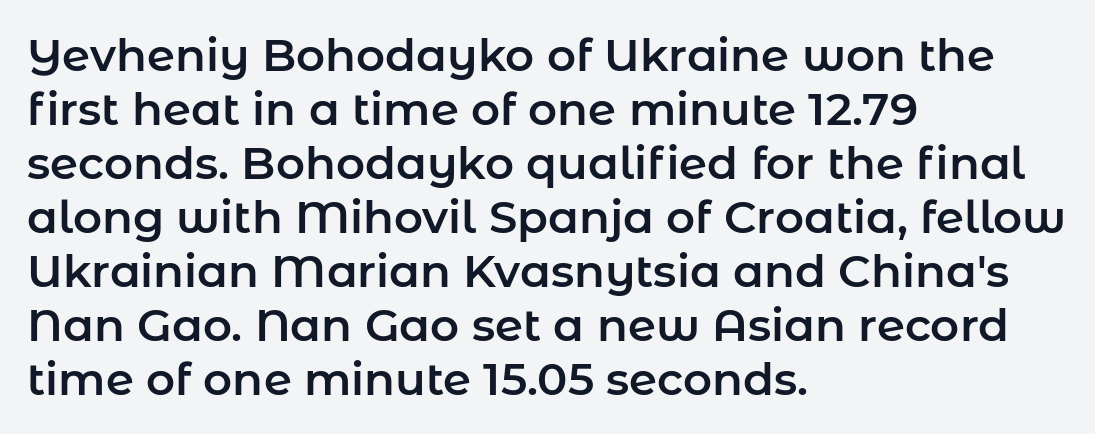
Q: Is the text italic (slanted)? A: No, it is upright.
Q: Is the typeface a serif or a sans-serif typeface? A: Sans-serif.
Q: Is the text underlined? A: No.
Q: How is the paragraph aligned? A: Left-aligned.
Q: Is the spacing between letters normal or unusually wide? A: Normal.
Q: Width (condensed, normal, or wide)? A: Normal.
Q: Stroke contrast? A: Low.
Q: x-height? A: Medium.
Q: Monospaced? A: No.
